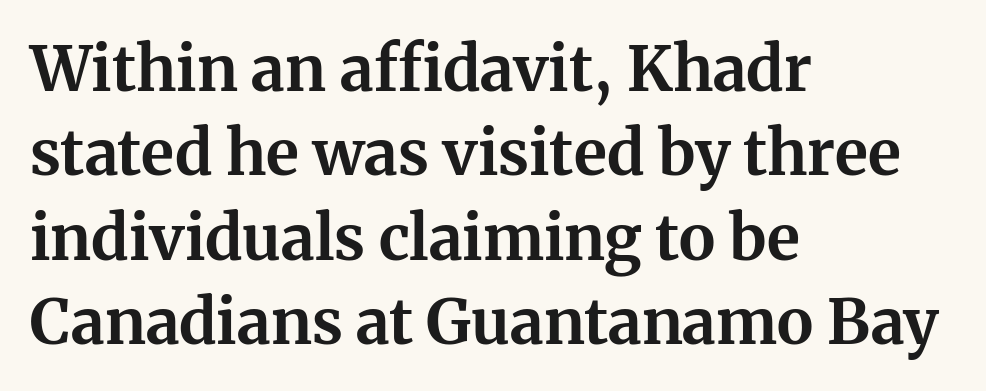
The image shows 62 px bold serif type, upright; set left-aligned, normal line spacing (1.36x), normal letter spacing, not underlined; medium stroke contrast and a medium x-height.
